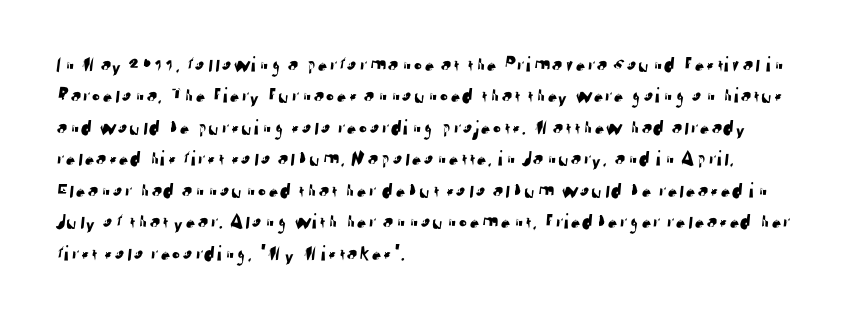
Q: Is the text underlined? A: No.
Q: How is the paragraph aligned? A: Left-aligned.
Q: Is the spacing between letters normal or unusually wide? A: Normal.
Q: Is the spacing between lines tight, normal or loose? A: Normal.
